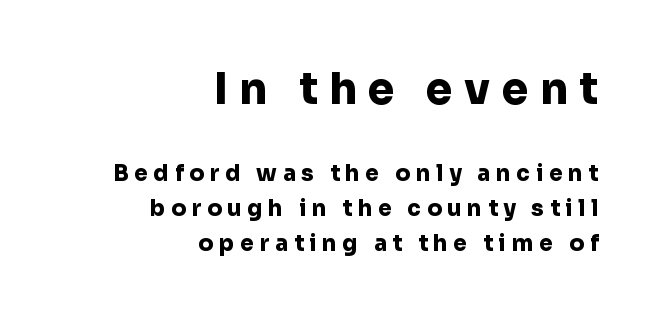
{"serif": "no", "italic": "no", "bold": "yes", "weight": "heavy", "width": "normal", "stroke_contrast": "low", "x_height": "medium", "monospaced": "no", "underline": "no", "align": "right", "line_spacing": "normal", "line_spacing_ratio": 1.58, "letter_spacing": "wide", "letter_spacing_em": 0.26, "larger_block": "first", "size_ratio": 1.95, "glyph_px": 43}
